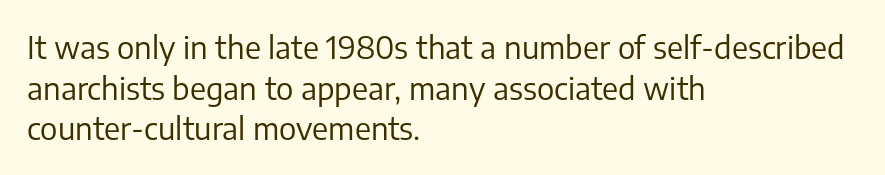
The image shows 31 px regular-weight sans-serif type, upright; set left-aligned, normal line spacing (1.31x), normal letter spacing, not underlined; low stroke contrast and a medium x-height.
